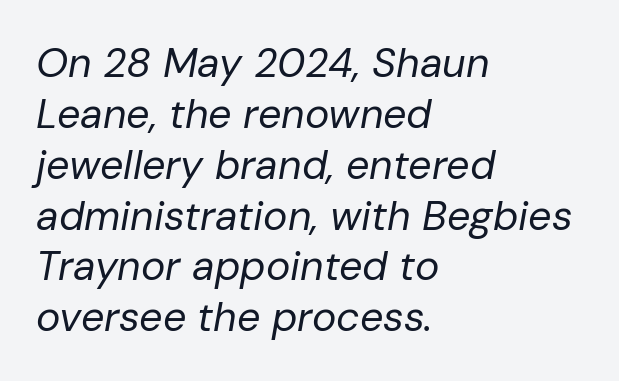
The face used here is rendered with its standard letterfit. The font is comparable to plain body text, perhaps lighter. Italic: yes, the glyphs are oblique. The passage shown is not underscored anywhere. You could not count columns in this text — the font is proportionally spaced. If you drew a ruler down the left edge, every line would touch it.
